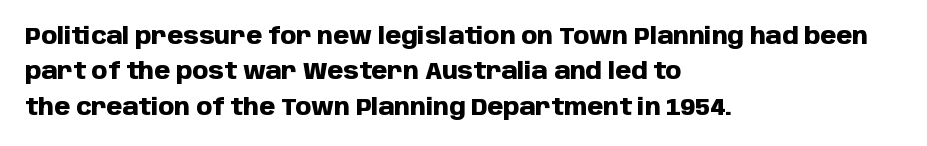
Q: Is the text bold? A: Yes.
Q: Is the text italic (slanted)? A: No, it is upright.
Q: Is the text underlined? A: No.
Q: How is the paragraph aligned? A: Left-aligned.
Q: Is the spacing between letters normal or unusually wide? A: Normal.
Q: Is the spacing between lines tight, normal or loose? A: Normal.
